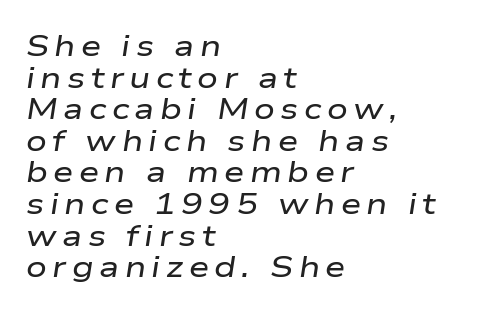
Slant detected: the letters are inclined. These lines are set flush left with a ragged right edge. Letters rest on an invisible, unmarked baseline. Summary of vertical rhythm: compact, with narrow interline spacing. Varying glyph widths throughout — classic text-font behaviour.
